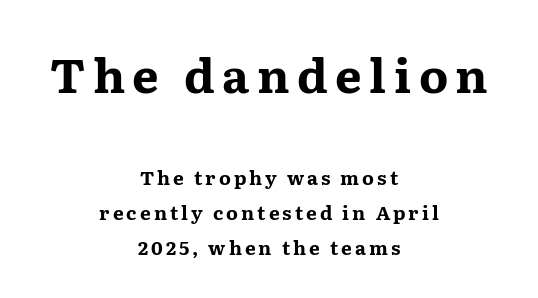
The image shows 47 px bold, wide serif type, upright; set centered, line spacing 1.85x, not underlined; the first (top) block is 2.47x larger; medium stroke contrast and a medium x-height.
